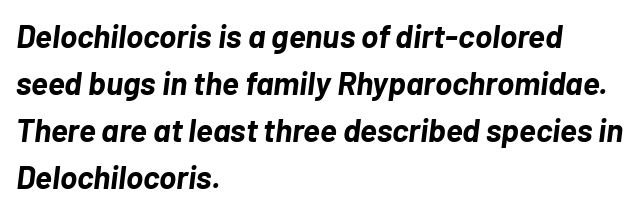
{"italic": "yes", "lean": "right", "slant_degrees": 7, "bold": "yes", "weight": "bold", "width": "normal", "stroke_contrast": "low", "x_height": "medium", "monospaced": "no", "underline": "no", "align": "left", "line_spacing": "normal", "line_spacing_ratio": 1.47, "letter_spacing": "normal", "letter_spacing_em": 0.0, "glyph_px": 32}
